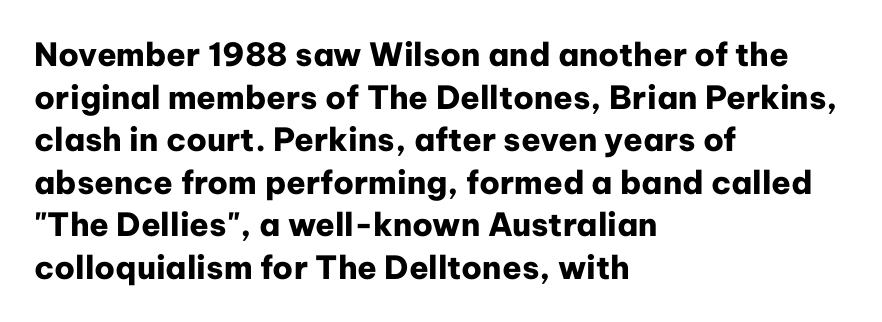
Summary of weight: heavy, a full bold. When letters stand straight like this, we call the style roman or upright. Rule under the text: the space is simply empty. You could not count columns in this text — the font is proportionally spaced. The letters sit at their default tracking, neither squeezed nor spread. The glyphs in this specimen are sans serif.
